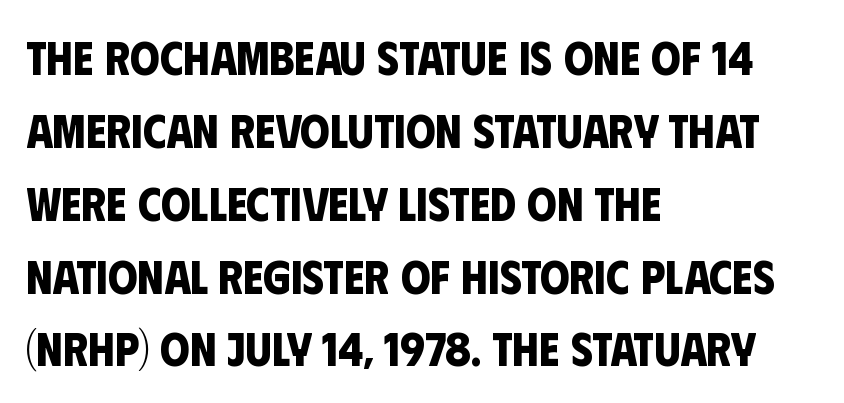
{"serif": "no", "bold": "yes", "weight": "bold", "width": "condensed", "stroke_contrast": "low", "x_height": "large", "monospaced": "no", "underline": "no", "align": "left", "line_spacing": "normal", "line_spacing_ratio": 1.55, "letter_spacing": "normal", "letter_spacing_em": 0.0, "glyph_px": 47}
